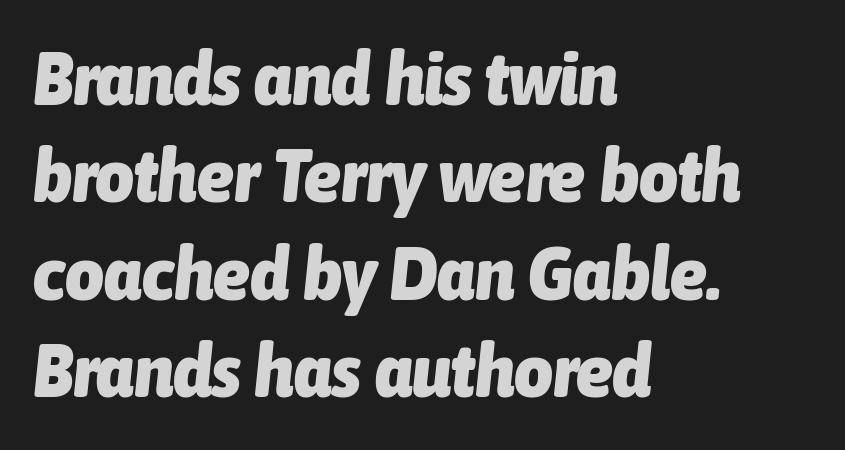
Thick stems and heavy bowls — unmistakably bold. Horizontal alignment here is leftward, the default for most running prose. You could not count columns in this text — the font is proportionally spaced. Line spacing here is normal.
